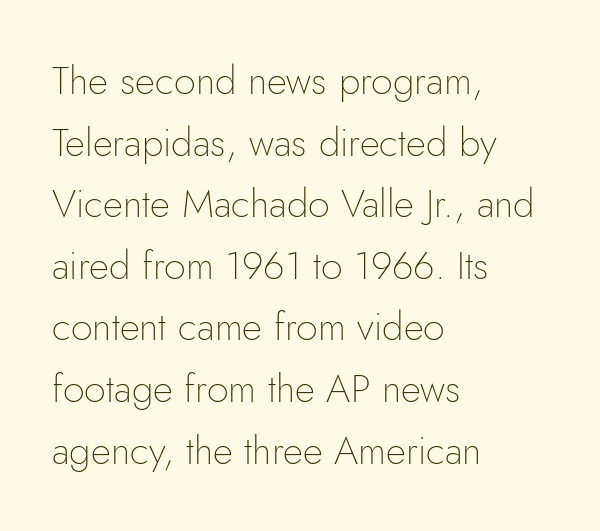
{"serif": "no", "italic": "no", "bold": "no", "weight": "thin", "width": "normal", "stroke_contrast": "low", "x_height": "small", "monospaced": "no", "underline": "no", "align": "left", "line_spacing": "normal", "line_spacing_ratio": 1.58, "letter_spacing": "normal", "letter_spacing_em": 0.0, "glyph_px": 39}
